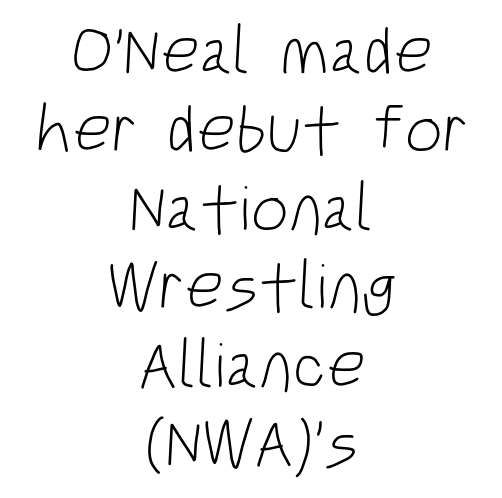
Q: Is the text bold? A: No.
Q: Is the typeface a serif or a sans-serif typeface? A: Sans-serif.
Q: Is the text underlined? A: No.
Q: How is the paragraph aligned? A: Centered.
Q: Is the spacing between letters normal or unusually wide? A: Normal.
Q: Width (condensed, normal, or wide)? A: Condensed.
Q: Stroke contrast? A: Low.
Q: x-height? A: Large.
Q: Monospaced? A: No.
